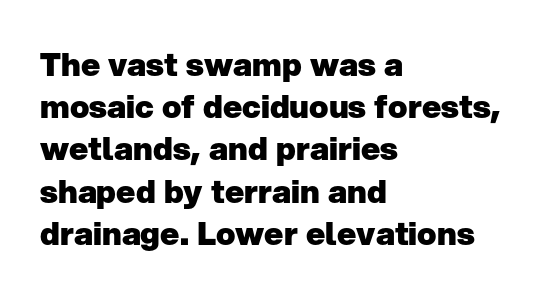
{"serif": "no", "italic": "no", "bold": "yes", "weight": "heavy", "width": "normal", "stroke_contrast": "low", "x_height": "medium", "monospaced": "no", "underline": "no", "align": "left", "line_spacing": "normal", "line_spacing_ratio": 1.32, "letter_spacing": "normal", "letter_spacing_em": 0.0, "glyph_px": 32}
